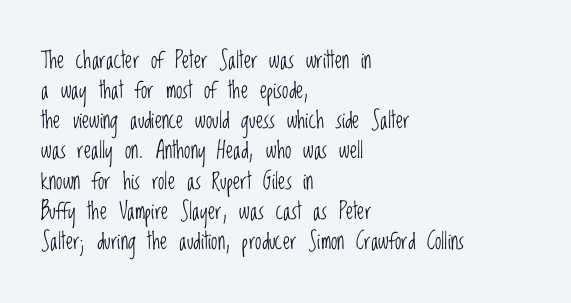
Q: Is the text bold? A: No.
Q: Is the text italic (slanted)? A: No, it is upright.
Q: Is the text underlined? A: No.
Q: How is the paragraph aligned? A: Left-aligned.
Q: Is the spacing between letters normal or unusually wide? A: Normal.
Q: Is the spacing between lines tight, normal or loose? A: Normal.
